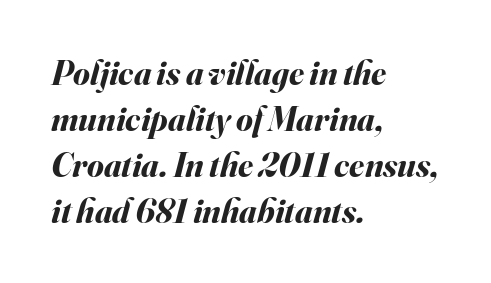
Q: Is the text bold? A: Yes.
Q: Is the text italic (slanted)? A: Yes, it leans right by about 16 degrees.
Q: Is the text underlined? A: No.
Q: How is the paragraph aligned? A: Left-aligned.
Q: Is the spacing between letters normal or unusually wide? A: Normal.
Q: Is the spacing between lines tight, normal or loose? A: Normal.
Q: Width (condensed, normal, or wide)? A: Normal.
Q: Stroke contrast? A: Medium.
Q: x-height? A: Small.
Q: Monospaced? A: No.
